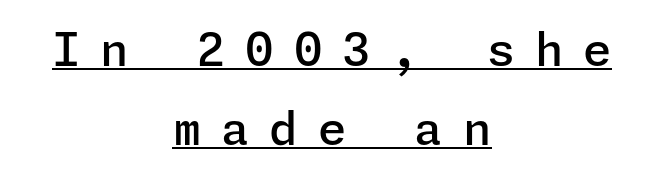
Semibold letterforms, between regular and bold. Students, note that the glyphs here are deliberately spaced far apart. The font's upright variant was chosen for this text. The letters carry no serifs — their stems end cleanly without finishing strokes.
